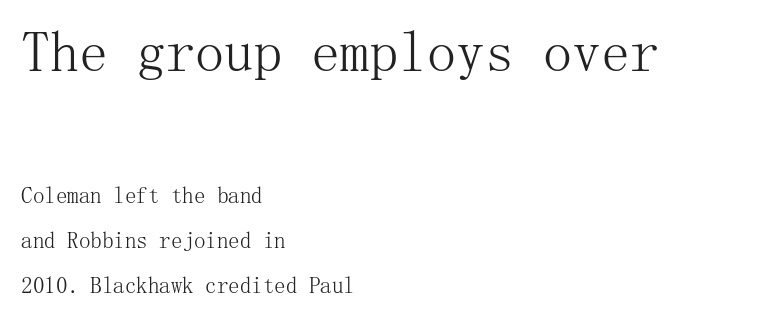
The image shows 58 px light serif type, upright; set left-aligned, loose line spacing (1.97x), normal letter spacing, not underlined; the first (top) block is 2.52x larger; medium stroke contrast and a medium x-height.
